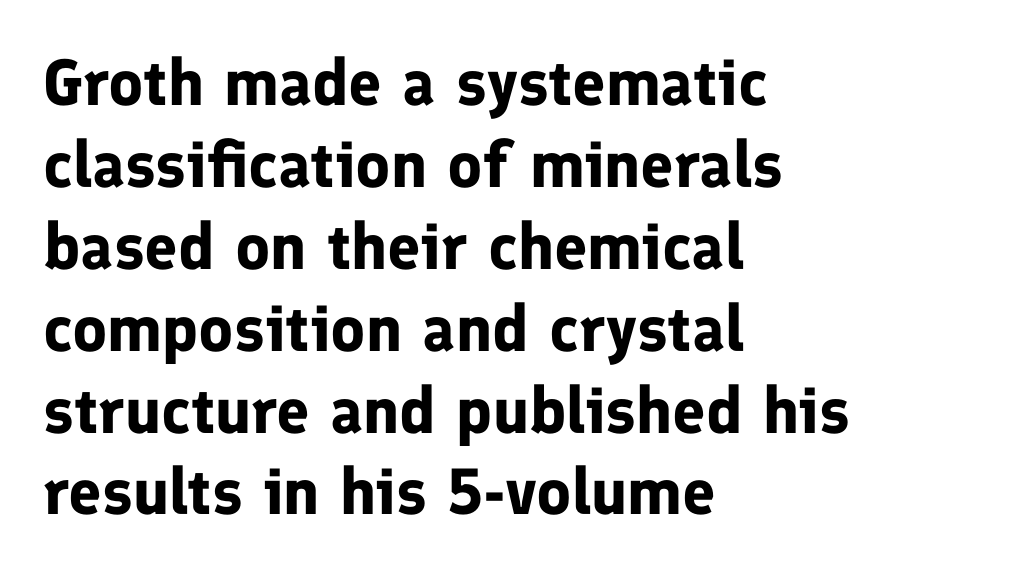
Q: Is the text bold? A: Yes.
Q: Is the text italic (slanted)? A: No, it is upright.
Q: Is the typeface a serif or a sans-serif typeface? A: Sans-serif.
Q: Is the text underlined? A: No.
Q: How is the paragraph aligned? A: Left-aligned.
Q: Is the spacing between letters normal or unusually wide? A: Normal.
Q: Is the spacing between lines tight, normal or loose? A: Normal.
Q: Width (condensed, normal, or wide)? A: Normal.
Q: Stroke contrast? A: Low.
Q: x-height? A: Medium.
Q: Monospaced? A: No.
